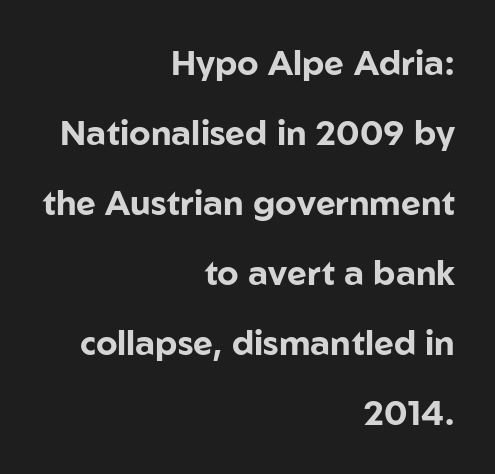
This sample uses an upright cut, with every glyph sitting square on the baseline. Serif or sans? Sans — the stroke terminals are bare. Every row of glyphs terminates at an identical x-position on the right. Baseline-to-baseline distance is far greater than the letter height. The passage shown is typed in a proportional face where columns would drift.
